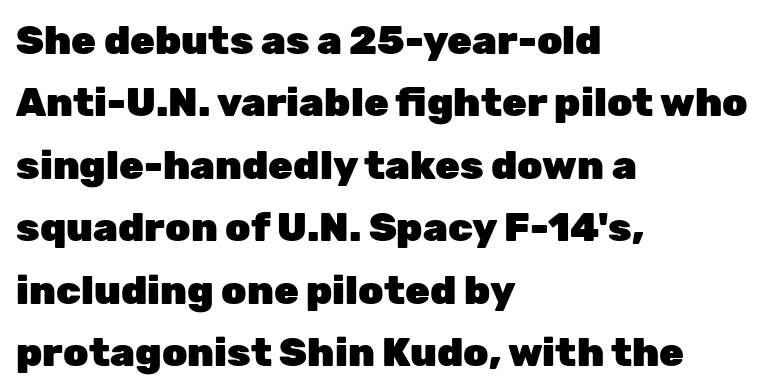
Q: Is the text bold? A: Yes.
Q: Is the text italic (slanted)? A: No, it is upright.
Q: Is the typeface a serif or a sans-serif typeface? A: Sans-serif.
Q: Is the text underlined? A: No.
Q: How is the paragraph aligned? A: Left-aligned.
Q: Is the spacing between letters normal or unusually wide? A: Normal.
Q: Is the spacing between lines tight, normal or loose? A: Normal.
Q: Width (condensed, normal, or wide)? A: Normal.
Q: Stroke contrast? A: Low.
Q: x-height? A: Medium.
Q: Monospaced? A: No.
